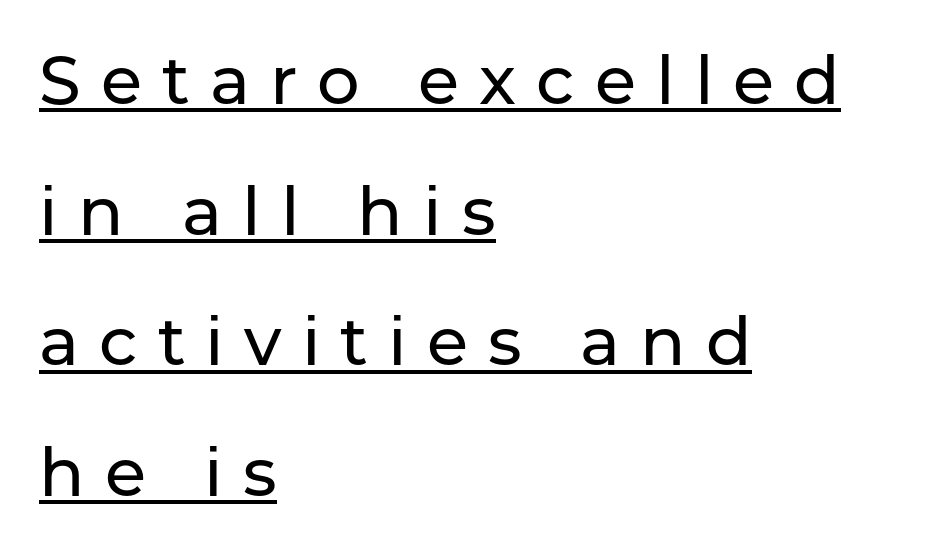
The image shows 67 px sans-serif type, upright; set left-aligned, loose line spacing (1.95x), unusually wide letter spacing (+0.3 em), underlined; low stroke contrast and a medium x-height.
